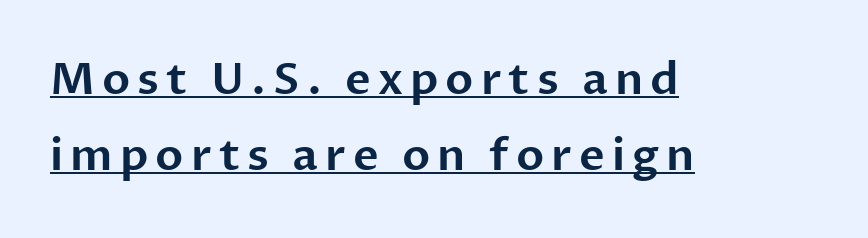
{"serif": "no", "italic": "no", "width": "normal", "stroke_contrast": "low", "x_height": "medium", "monospaced": "no", "underline": "yes", "align": "left", "line_spacing_ratio": 1.73, "glyph_px": 44}
